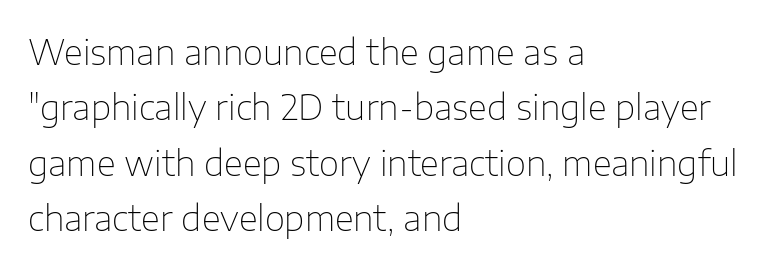
{"serif": "no", "italic": "no", "bold": "no", "weight": "thin", "width": "normal", "stroke_contrast": "low", "x_height": "medium", "monospaced": "no", "underline": "no", "align": "left", "line_spacing": "normal", "line_spacing_ratio": 1.58, "letter_spacing": "normal", "letter_spacing_em": 0.0, "glyph_px": 35}
